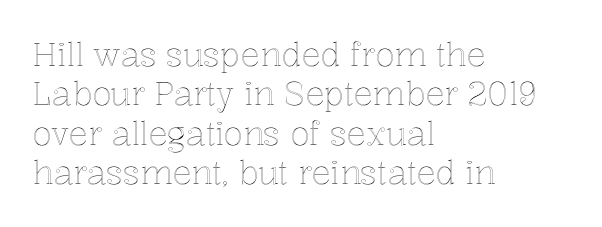
Students, note that the glyphs here touch the page at normal intervals. The letters advance in unequal steps, a hallmark of proportional type. Every character sits straight up, as roman type does. The setting favours the left margin, as ordinary paragraphs usually do. Clear beneath every line of the passage.
